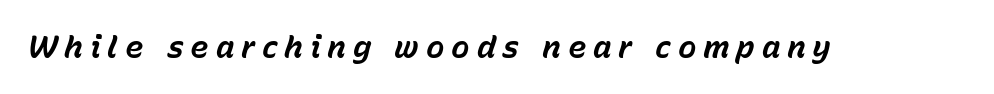
The image shows 31 px bold type, italic (leaning right); set unusually wide letter spacing (+0.22 em), not underlined; low stroke contrast and a medium x-height.
